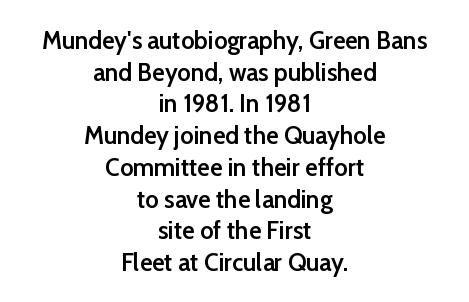
Q: Is the text bold? A: Semi-bold.
Q: Is the text italic (slanted)? A: No, it is upright.
Q: Is the text underlined? A: No.
Q: How is the paragraph aligned? A: Centered.
Q: Is the spacing between letters normal or unusually wide? A: Normal.
